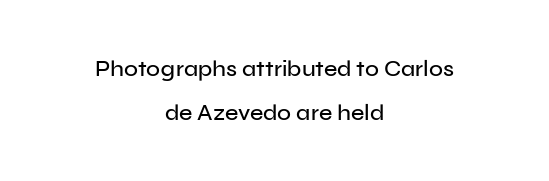
The compositor balanced each line on the midline. You can tell it's not italic because the verticals are truly vertical. The space directly below the letters is spotless. The letterforms sit shoulder to shoulder at normal distance. The space between consecutive lines is lavish.
